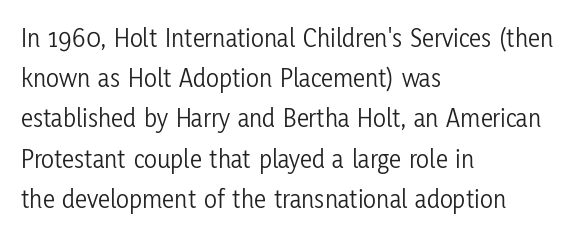
{"italic": "no", "bold": "no", "underline": "no", "align": "left", "line_spacing": "normal", "line_spacing_ratio": 1.49, "letter_spacing": "normal", "letter_spacing_em": 0.0, "glyph_px": 27}
